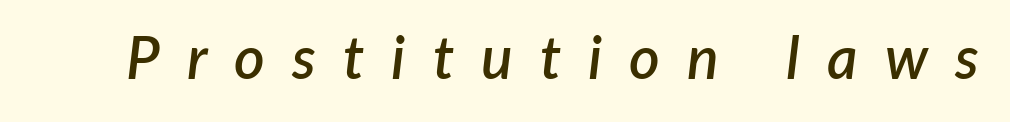
Q: Is the text bold? A: Semi-bold.
Q: Is the text italic (slanted)? A: Yes, it leans right by about 7 degrees.
Q: Is the text underlined? A: No.
Q: Is the spacing between letters normal or unusually wide? A: Unusually wide.
Q: Width (condensed, normal, or wide)? A: Normal.
Q: Stroke contrast? A: Low.
Q: x-height? A: Medium.
Q: Monospaced? A: No.
